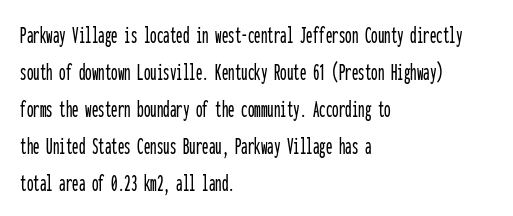
Inter-character spacing is left at the font's built-in metrics. Bare-footed words on every line. Every stem runs plumb, perpendicular to the baseline. Line spacing here is normal. Every row of glyphs begins at an identical x-position on the left.
